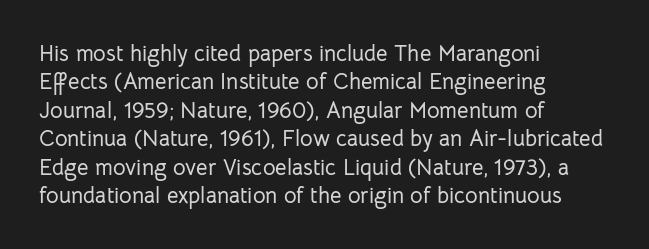
Does extra space separate the letters? No, they use regular spacing. Rows of type keep a routine distance in the vertical direction. Descender tails drop into unmarked territory. No italicization has been applied; the sample stays upright.
